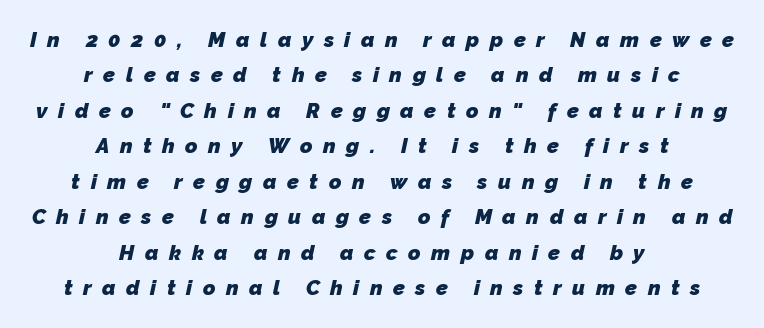
{"bold": "yes", "underline": "no", "align": "center", "line_spacing": "normal", "line_spacing_ratio": 1.69, "letter_spacing": "wide", "letter_spacing_em": 0.5, "glyph_px": 21}
